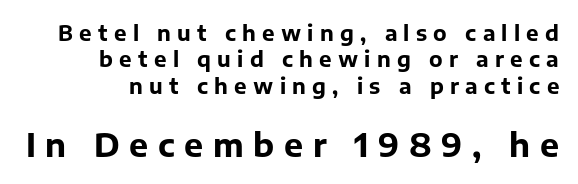
The image shows 32 px bold sans-serif type, upright; set normal line spacing (1.26x), unusually wide letter spacing (+0.3 em), not underlined; the second (bottom) block is 1.52x larger; low stroke contrast and a medium x-height.
